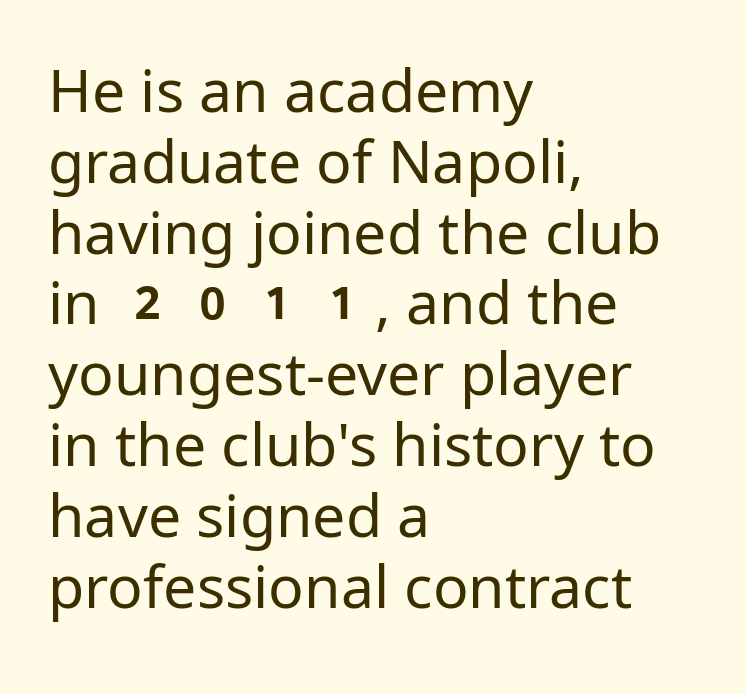
To sum up the face: it is a sans, with no serifs. The passage shown is not underscored anywhere. Students, note that the glyphs here touch the page at normal intervals. No heavy texture on the line: the type isn't bold.
